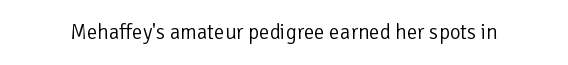
Q: Is the text bold? A: No.
Q: Is the text italic (slanted)? A: No, it is upright.
Q: Is the text underlined? A: No.
Q: Is the spacing between letters normal or unusually wide? A: Normal.
